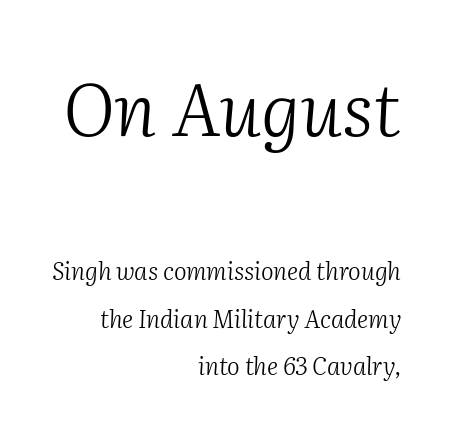
Q: Is the text bold? A: No.
Q: Is the text italic (slanted)? A: Yes, it leans right by about 2 degrees.
Q: Is the typeface a serif or a sans-serif typeface? A: Serif.
Q: Is the text underlined? A: No.
Q: How is the paragraph aligned? A: Right-aligned.
Q: Is the spacing between letters normal or unusually wide? A: Normal.
Q: Is the spacing between lines tight, normal or loose? A: Loose.
Q: Which block of text is set in a larger size, the first (top) or the second (bottom)? A: The first (top) one.
Q: Width (condensed, normal, or wide)? A: Normal.
Q: Stroke contrast? A: Medium.
Q: x-height? A: Medium.
Q: Monospaced? A: No.
